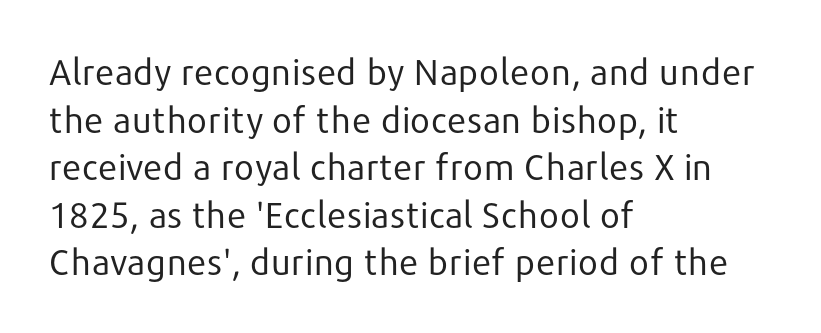
The image shows 36 px regular-weight sans-serif type, upright; set left-aligned, normal line spacing (1.32x), normal letter spacing, not underlined; low stroke contrast and a medium x-height.
